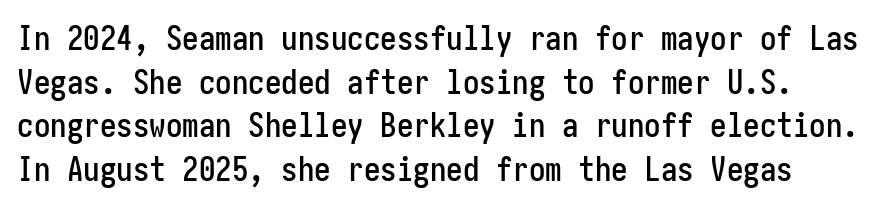
The image shows 33 px condensed sans-serif type, upright; set normal line spacing (1.32x), normal letter spacing, not underlined; low stroke contrast and a medium x-height.
